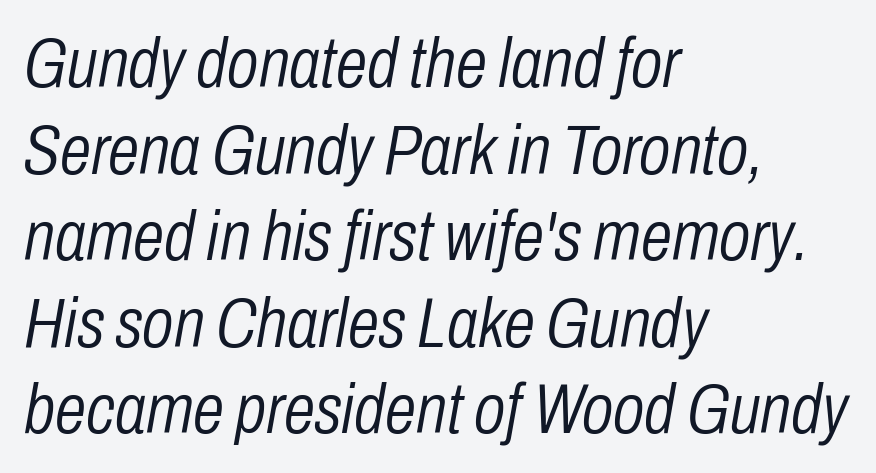
Emphasis-style slanted type is in use. Inter-character spacing is left at the font's built-in metrics. A typesetter would call this proportional, since set widths differ per character. Anything drawn beneath the words? Only blank space. Does the copy run flush right? No — it runs flush left. The letterforms sit at book weight or below.
